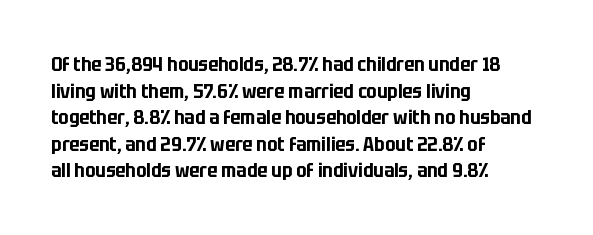
{"italic": "no", "underline": "no", "align": "left", "line_spacing": "normal", "line_spacing_ratio": 1.33, "letter_spacing": "normal", "letter_spacing_em": 0.0, "glyph_px": 20}
